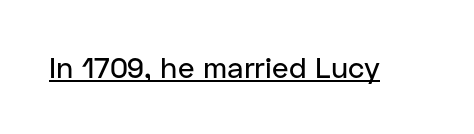
The image shows 29 px sans-serif type, upright; set normal letter spacing, underlined; low stroke contrast and a medium x-height.
